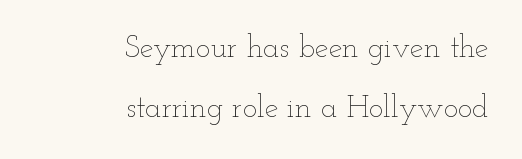
Q: Is the text bold? A: No.
Q: Is the text italic (slanted)? A: No, it is upright.
Q: Is the text underlined? A: No.
Q: How is the paragraph aligned? A: Right-aligned.
Q: Is the spacing between letters normal or unusually wide? A: Normal.
Q: Is the spacing between lines tight, normal or loose? A: Loose.
Q: Width (condensed, normal, or wide)? A: Wide.
Q: Stroke contrast? A: Low.
Q: x-height? A: Small.
Q: Monospaced? A: No.
